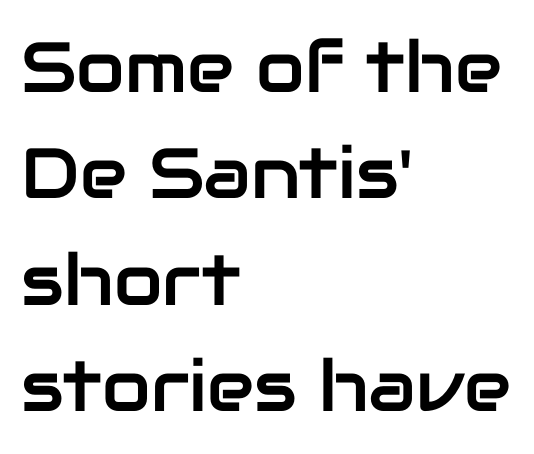
Does extra space separate the letters? No, they use regular spacing. The rendering uses natural spacing where letterforms have individual widths. Left-aligned paragraph, ragged on the right. Ascenders rise straight up at ninety degrees.
